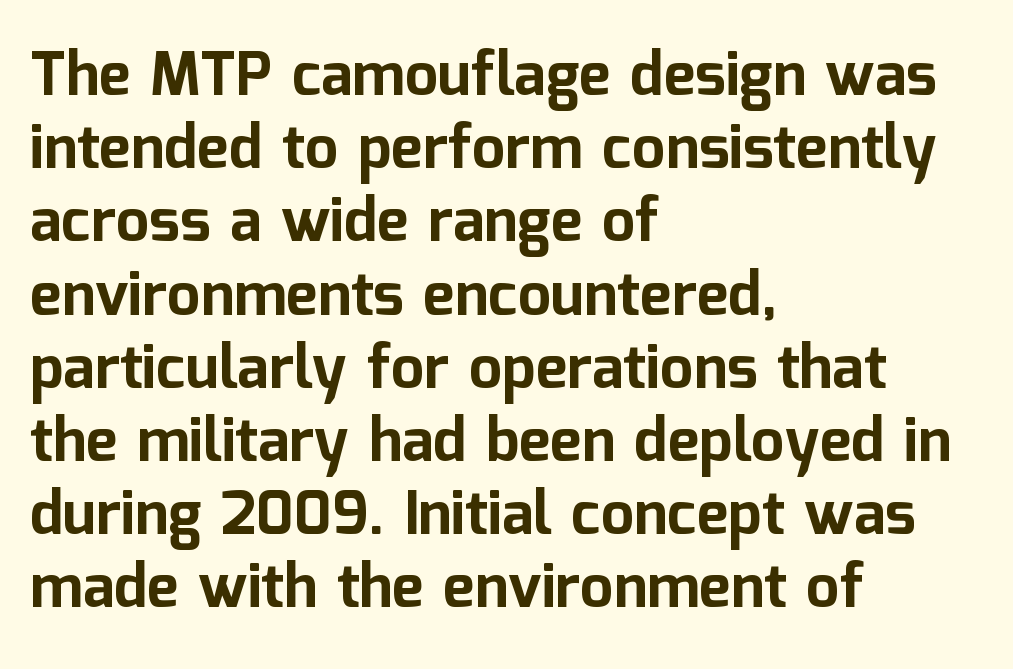
{"serif": "no", "italic": "no", "bold": "yes", "weight": "bold", "width": "normal", "stroke_contrast": "low", "x_height": "medium", "monospaced": "no", "underline": "no", "align": "left", "line_spacing_ratio": 1.22, "letter_spacing": "normal", "letter_spacing_em": 0.0, "glyph_px": 60}
